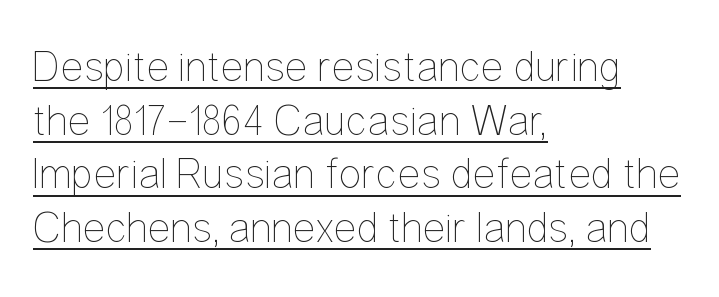
The image shows 43 px thin, condensed type, upright; set left-aligned, normal line spacing (1.25x), normal letter spacing, underlined; low stroke contrast and a medium x-height.
